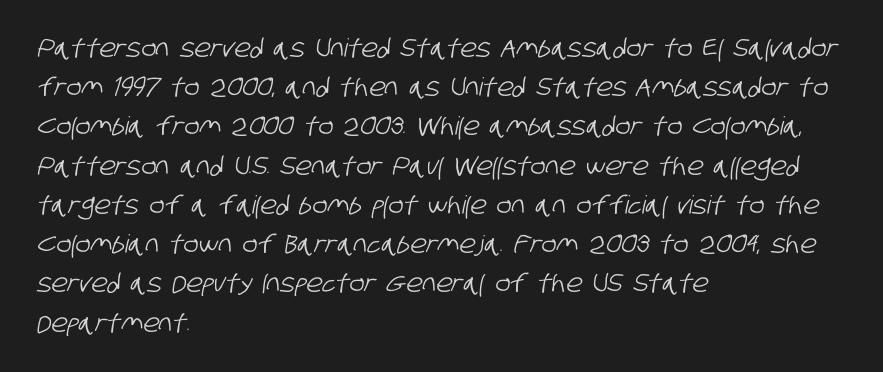
The lines are quadded left. Observe the ordinary spacing: letters are neighbours, not strangers. The string is rendered with underlining switched off. Each new line begins a customary step beneath the previous one.
